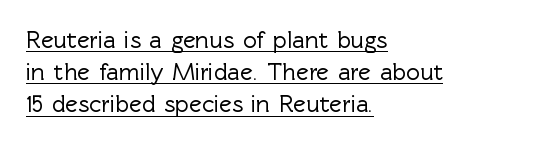
Whoever set this chose a conventional vertical rhythm. Caption: standard tracking, unaltered. Beneath each row of characters lies a ruled line. Nope, not italic — everything's standing straight.
